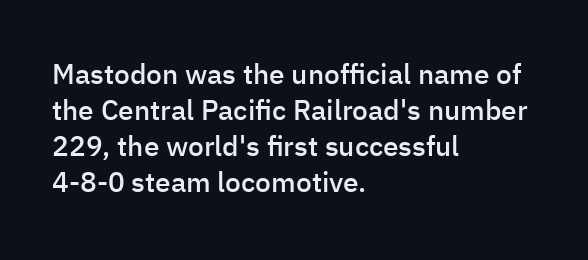
Q: Is the text bold? A: Semi-bold.
Q: Is the text italic (slanted)? A: No, it is upright.
Q: Is the typeface a serif or a sans-serif typeface? A: Sans-serif.
Q: Is the text underlined? A: No.
Q: How is the paragraph aligned? A: Left-aligned.
Q: Is the spacing between letters normal or unusually wide? A: Normal.
Q: Is the spacing between lines tight, normal or loose? A: Normal.
Q: Width (condensed, normal, or wide)? A: Normal.
Q: Stroke contrast? A: Low.
Q: x-height? A: Medium.
Q: Monospaced? A: No.
